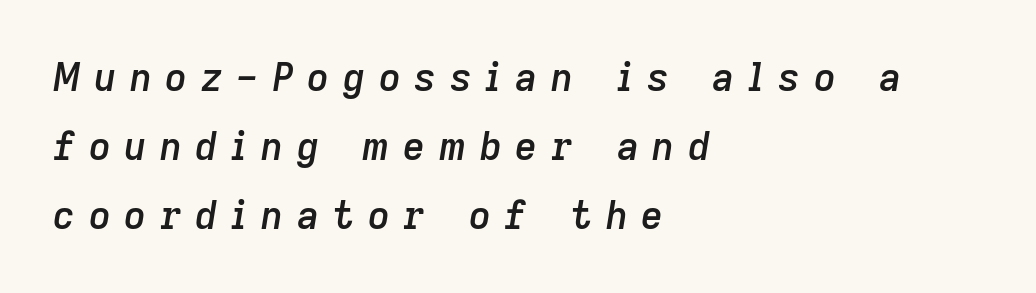
The image shows 38 px semibold type, italic (leaning right); set left-aligned, line spacing 1.81x, unusually wide letter spacing (+0.36 em), not underlined; low stroke contrast and a medium x-height.
